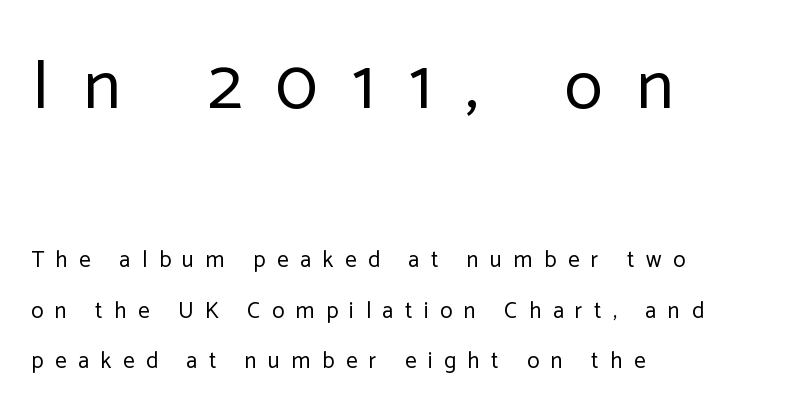
{"serif": "no", "italic": "no", "bold": "no", "weight": "regular", "width": "normal", "stroke_contrast": "low", "x_height": "medium", "monospaced": "no", "underline": "no", "align": "left", "line_spacing": "loose", "line_spacing_ratio": 2.2, "letter_spacing": "wide", "letter_spacing_em": 0.5, "larger_block": "first", "size_ratio": 3.04, "glyph_px": 70}
